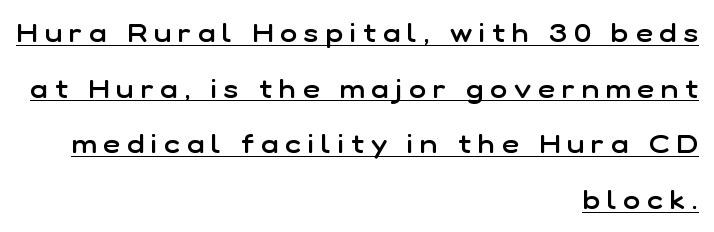
This is underlined copy, the kind a proofreader might mark for attention. These lines are set flush right with a ragged left edge. The letters stand straight up with perfectly vertical stems. The rendering uses a large line-height, opening up the rows.
